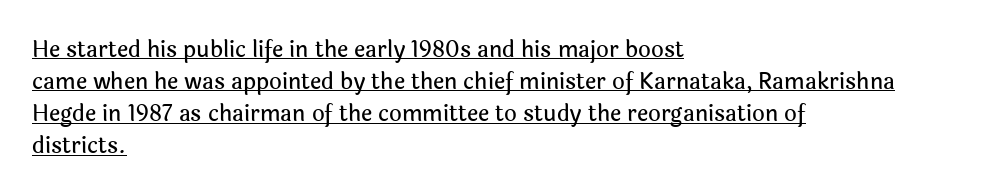
Q: Is the text italic (slanted)? A: No, it is upright.
Q: Is the text underlined? A: Yes.
Q: How is the paragraph aligned? A: Left-aligned.
Q: Is the spacing between letters normal or unusually wide? A: Normal.
Q: Is the spacing between lines tight, normal or loose? A: Normal.
